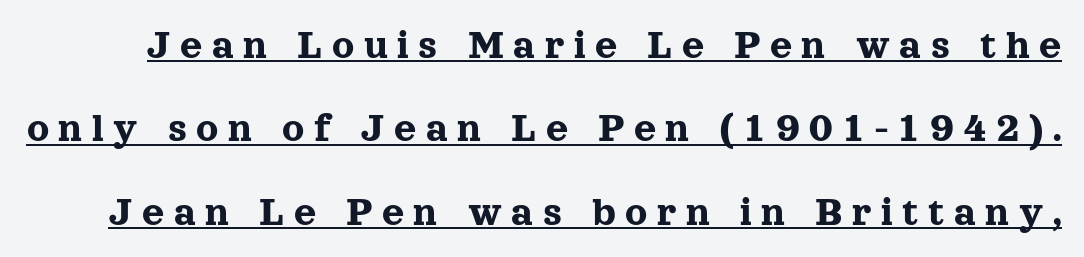
Q: Is the text italic (slanted)? A: No, it is upright.
Q: Is the typeface a serif or a sans-serif typeface? A: Serif.
Q: Is the text underlined? A: Yes.
Q: Is the spacing between letters normal or unusually wide? A: Unusually wide.
Q: Is the spacing between lines tight, normal or loose? A: Loose.
Q: Width (condensed, normal, or wide)? A: Normal.
Q: x-height? A: Medium.
Q: Monospaced? A: No.
